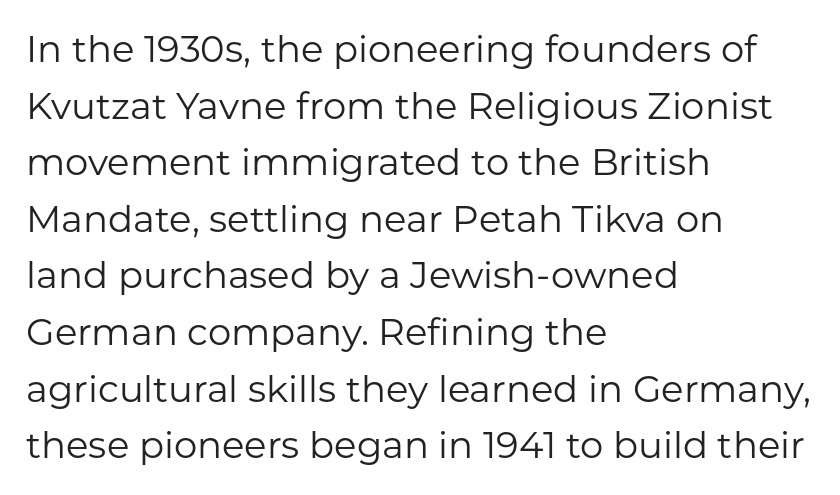
Q: Is the text bold? A: No.
Q: Is the text italic (slanted)? A: No, it is upright.
Q: Is the typeface a serif or a sans-serif typeface? A: Sans-serif.
Q: Is the text underlined? A: No.
Q: How is the paragraph aligned? A: Left-aligned.
Q: Is the spacing between letters normal or unusually wide? A: Normal.
Q: Is the spacing between lines tight, normal or loose? A: Normal.
Q: Width (condensed, normal, or wide)? A: Normal.
Q: Stroke contrast? A: Low.
Q: x-height? A: Medium.
Q: Monospaced? A: No.
